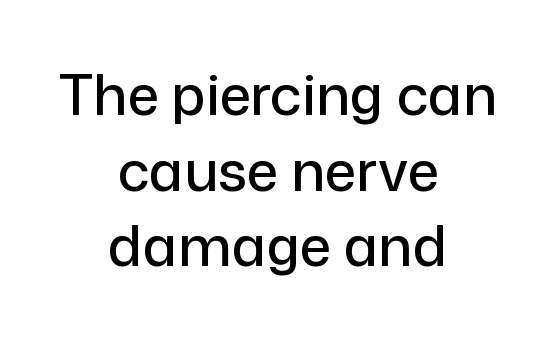
Think of a printed novel: that variable character pitch is what you see here. Vertically, the passage feels balanced, rows spaced as you'd expect. Is the letter spacing exaggerated? No — it looks like the ordinary default. Style check: upright. Anything drawn beneath the words? Only blank space. The rendering positions every line midway between the sides.
